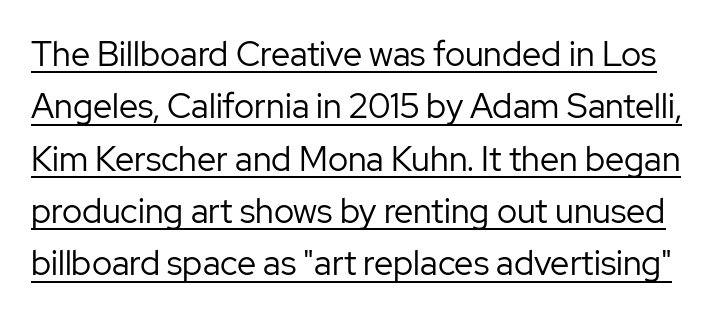
{"serif": "no", "italic": "no", "bold": "no", "weight": "regular", "width": "normal", "stroke_contrast": "low", "x_height": "medium", "monospaced": "no", "underline": "yes", "line_spacing": "normal", "line_spacing_ratio": 1.54, "letter_spacing": "normal", "letter_spacing_em": 0.0, "glyph_px": 34}
